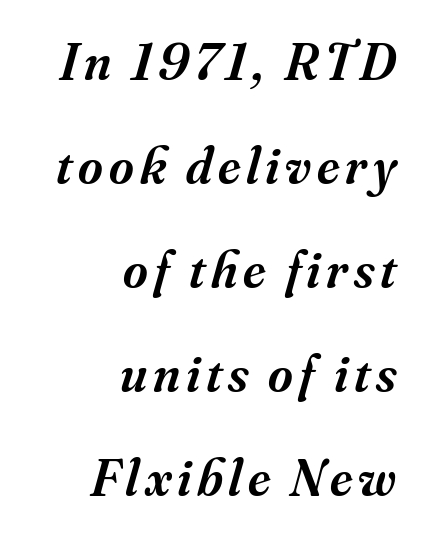
Q: Is the text bold? A: Semi-bold.
Q: Is the text italic (slanted)? A: Yes, it leans right by about 16 degrees.
Q: Is the typeface a serif or a sans-serif typeface? A: Serif.
Q: Is the text underlined? A: No.
Q: How is the paragraph aligned? A: Right-aligned.
Q: Is the spacing between lines tight, normal or loose? A: Loose.
Q: Width (condensed, normal, or wide)? A: Normal.
Q: Stroke contrast? A: Medium.
Q: x-height? A: Small.
Q: Monospaced? A: No.
